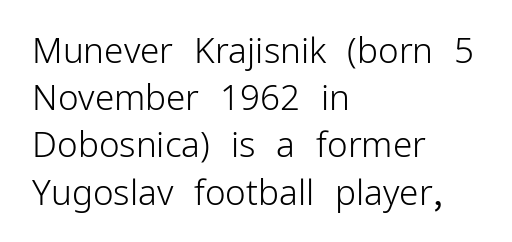
The image shows 35 px light sans-serif type, upright; set left-aligned, normal line spacing (1.35x), normal letter spacing, not underlined; low stroke contrast and a medium x-height.
